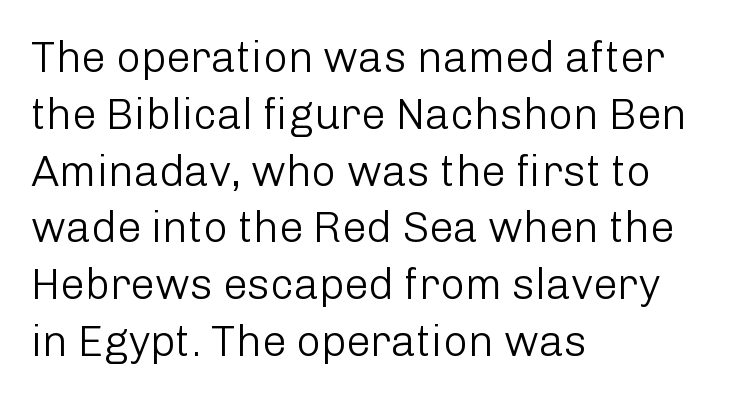
The image shows 43 px light sans-serif type, upright; set left-aligned, normal line spacing (1.32x), normal letter spacing, not underlined; low stroke contrast and a medium x-height.
